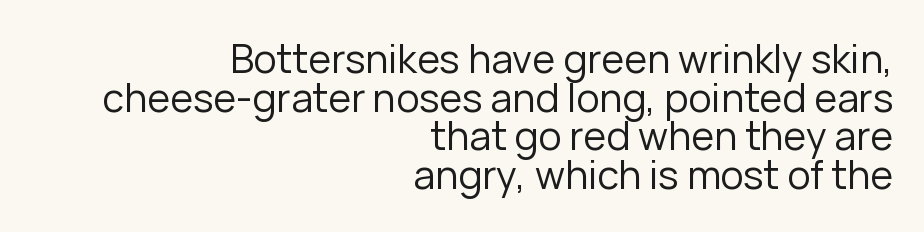
Q: Is the text bold? A: No.
Q: Is the text italic (slanted)? A: No, it is upright.
Q: Is the typeface a serif or a sans-serif typeface? A: Sans-serif.
Q: Is the text underlined? A: No.
Q: How is the paragraph aligned? A: Right-aligned.
Q: Is the spacing between letters normal or unusually wide? A: Normal.
Q: Is the spacing between lines tight, normal or loose? A: Tight.
Q: Width (condensed, normal, or wide)? A: Normal.
Q: Stroke contrast? A: Low.
Q: x-height? A: Medium.
Q: Monospaced? A: No.
